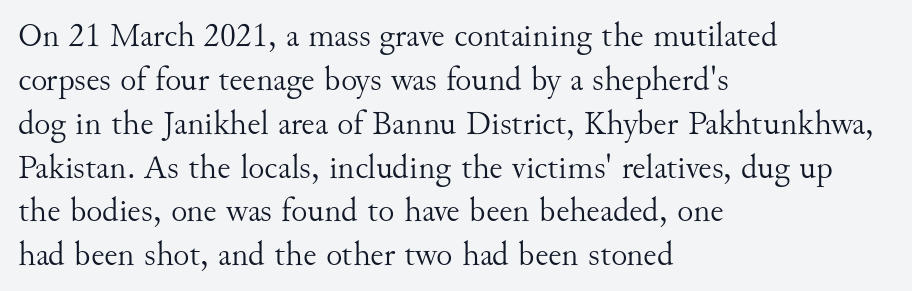
The image shows 34 px light serif type, upright; set left-aligned, normal line spacing (1.29x), normal letter spacing, not underlined; medium stroke contrast and a small x-height.
